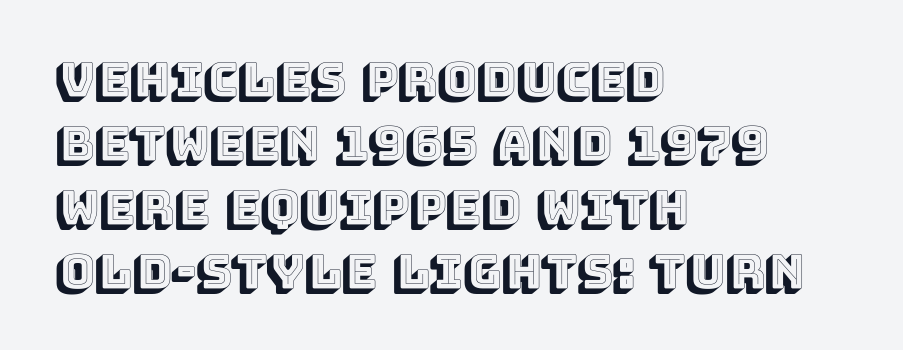
The image shows 47 px text type, upright; set left-aligned, normal line spacing (1.36x), normal letter spacing, not underlined; a large x-height.
